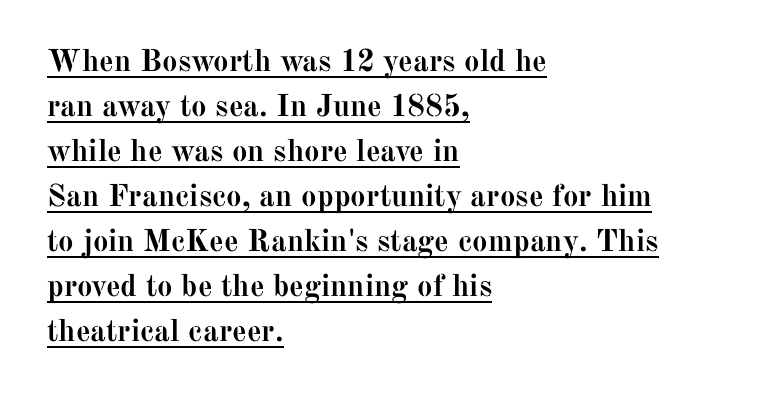
I'd call this a serif setting — the letters wear small feet. The letters are bold, with thick, heavy strokes. Spacing verdict: proportional, widths tailored to each character. These lines were composed using upright roman letters. Short and long lines alike share a common starting point at left. Notice how descenders clear the ascenders below comfortably — that's standard leading.
